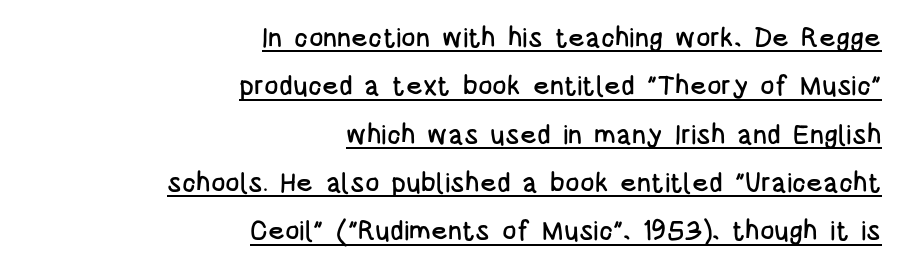
Default kerning and tracking; the words read as compact shapes. Caption: lettering with a line underneath. One-word summary of the alignment: right. Every stem runs plumb, perpendicular to the baseline.
